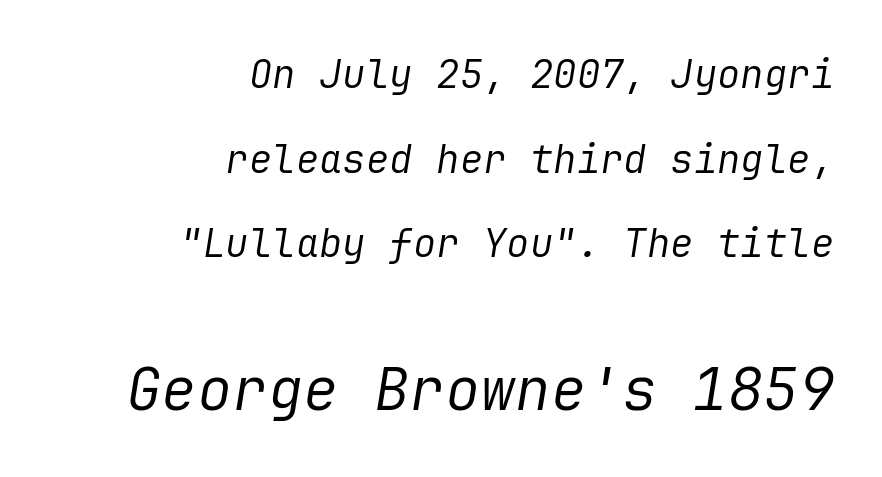
{"italic": "yes", "lean": "right", "slant_degrees": 9, "bold": "no", "weight": "regular", "width": "normal", "stroke_contrast": "low", "x_height": "medium", "underline": "no", "align": "right", "line_spacing": "loose", "line_spacing_ratio": 2.17, "letter_spacing": "normal", "letter_spacing_em": 0.0, "larger_block": "second", "size_ratio": 1.51, "glyph_px": 59}
